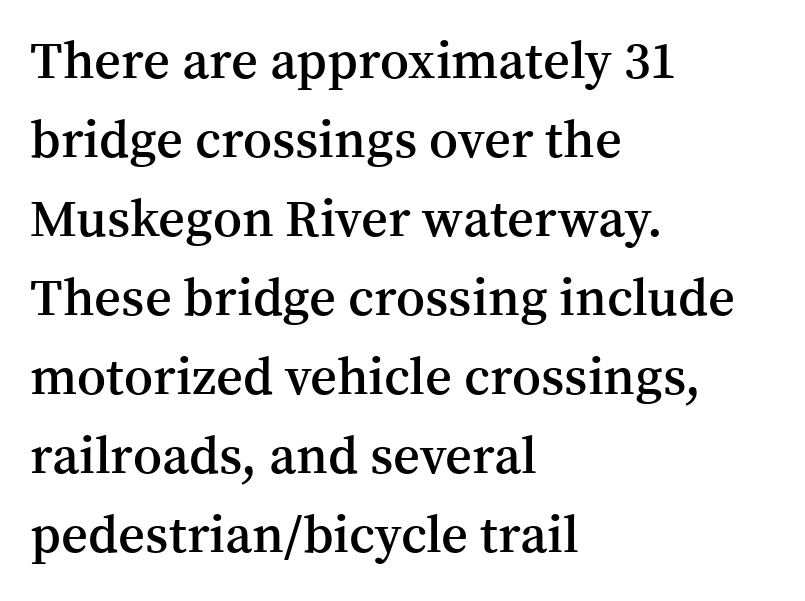
{"serif": "yes", "italic": "no", "bold": "semi", "weight": "semibold", "width": "normal", "stroke_contrast": "medium", "x_height": "medium", "monospaced": "no", "underline": "no", "align": "left", "line_spacing": "normal", "line_spacing_ratio": 1.52, "letter_spacing": "normal", "letter_spacing_em": 0.0, "glyph_px": 52}
